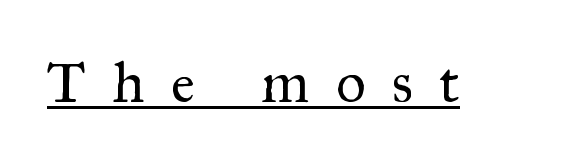
This rendering widens character spacing well past its baseline value. No chunkiness to these letters — they're not bold. The passage shown is typeset with a serif family. A roman cut, with each character standing at attention. The lettering is marked with a stroke running underneath it.
